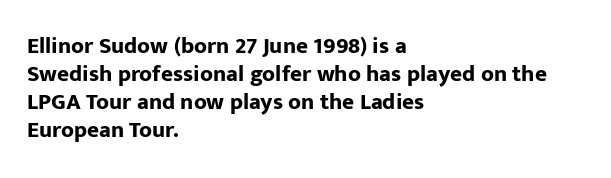
Q: Is the text bold? A: Yes.
Q: Is the text italic (slanted)? A: No, it is upright.
Q: Is the text underlined? A: No.
Q: How is the paragraph aligned? A: Left-aligned.
Q: Is the spacing between letters normal or unusually wide? A: Normal.
